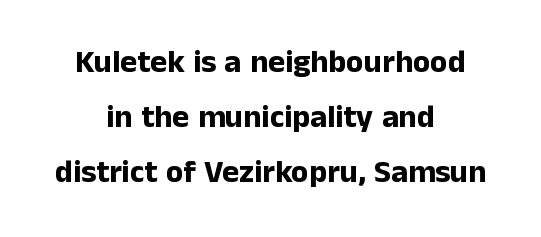
Q: Is the text bold? A: Yes.
Q: Is the text italic (slanted)? A: No, it is upright.
Q: Is the typeface a serif or a sans-serif typeface? A: Sans-serif.
Q: Is the text underlined? A: No.
Q: How is the paragraph aligned? A: Centered.
Q: Is the spacing between letters normal or unusually wide? A: Normal.
Q: Width (condensed, normal, or wide)? A: Normal.
Q: Stroke contrast? A: Low.
Q: x-height? A: Medium.
Q: Monospaced? A: No.
